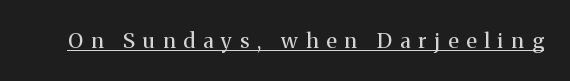
Q: Is the text bold? A: No.
Q: Is the text italic (slanted)? A: No, it is upright.
Q: Is the text underlined? A: Yes.
Q: Is the spacing between letters normal or unusually wide? A: Unusually wide.
